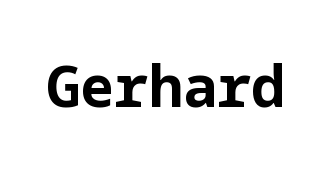
Type style note: lacks serifs. Only glyphs here, with clear space below each row. Notice how the stems are strictly vertical — no italics here. You could call the tracking neutral — neither tight nor loose. On the weight axis this lands at bold, roughly 700.
